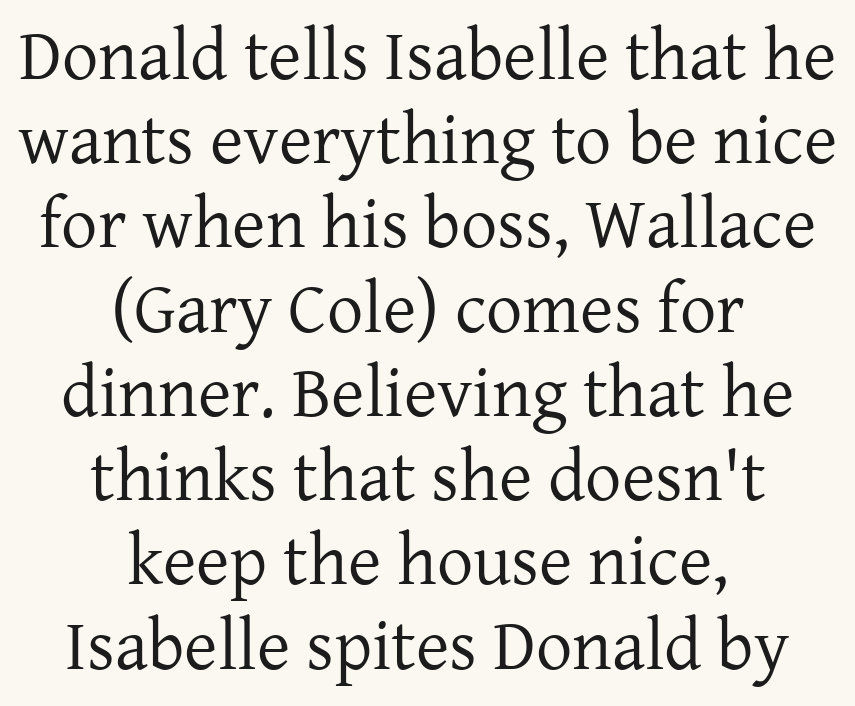
{"serif": "yes", "italic": "no", "bold": "no", "weight": "regular", "width": "normal", "stroke_contrast": "low", "x_height": "medium", "monospaced": "no", "underline": "no", "align": "center", "line_spacing_ratio": 1.17, "letter_spacing": "normal", "letter_spacing_em": 0.0, "glyph_px": 72}
